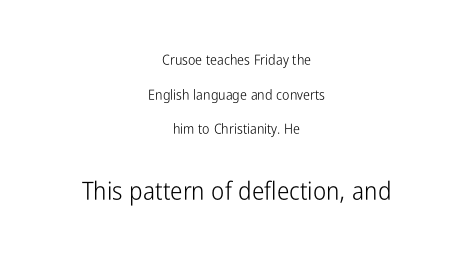
{"italic": "no", "bold": "no", "underline": "no", "align": "center", "line_spacing": "loose", "line_spacing_ratio": 2.48, "letter_spacing": "normal", "letter_spacing_em": 0.0, "larger_block": "second", "size_ratio": 1.79, "glyph_px": 25}
